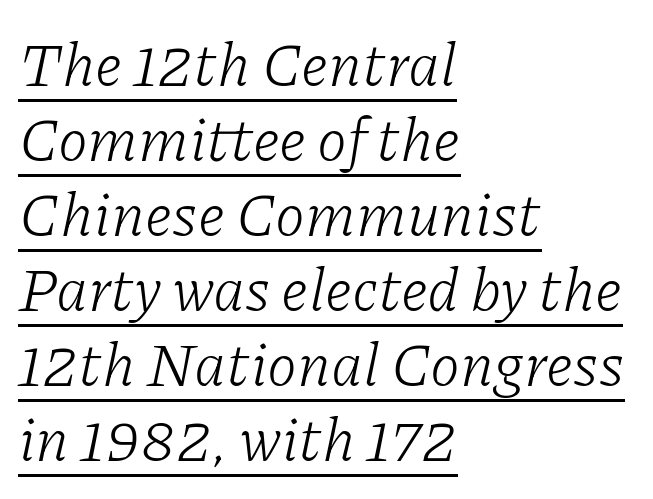
{"serif": "yes", "italic": "yes", "lean": "right", "slant_degrees": 11, "bold": "no", "weight": "light", "width": "normal", "stroke_contrast": "low", "x_height": "medium", "monospaced": "no", "underline": "yes", "align": "left", "line_spacing_ratio": 1.23, "letter_spacing": "normal", "letter_spacing_em": 0.0, "glyph_px": 61}
